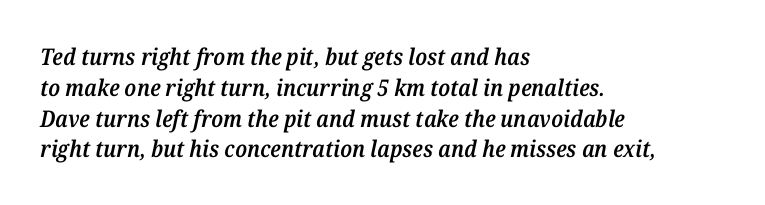
Q: Is the text bold? A: Semi-bold.
Q: Is the text italic (slanted)? A: Yes, it leans right by about 12 degrees.
Q: Is the text underlined? A: No.
Q: How is the paragraph aligned? A: Left-aligned.
Q: Is the spacing between letters normal or unusually wide? A: Normal.
Q: Is the spacing between lines tight, normal or loose? A: Normal.
